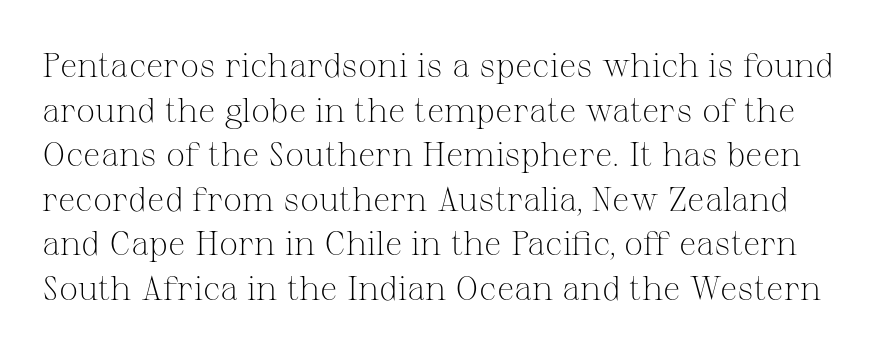
The image shows 34 px light serif type, upright; set normal line spacing (1.31x), normal letter spacing, not underlined; medium stroke contrast and a medium x-height.
